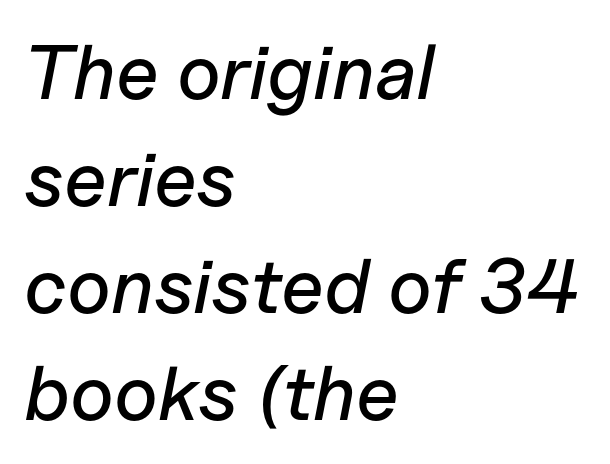
You could not count columns in this text — the font is proportionally spaced. The leading is moderate, giving the passage an even texture. A student would call this left alignment; a typographer would say flush left, rag right. Rendered with sloped, italic letterforms. Descender tails drop into unmarked territory. The line texture is even and compact thanks to regular tracking.
